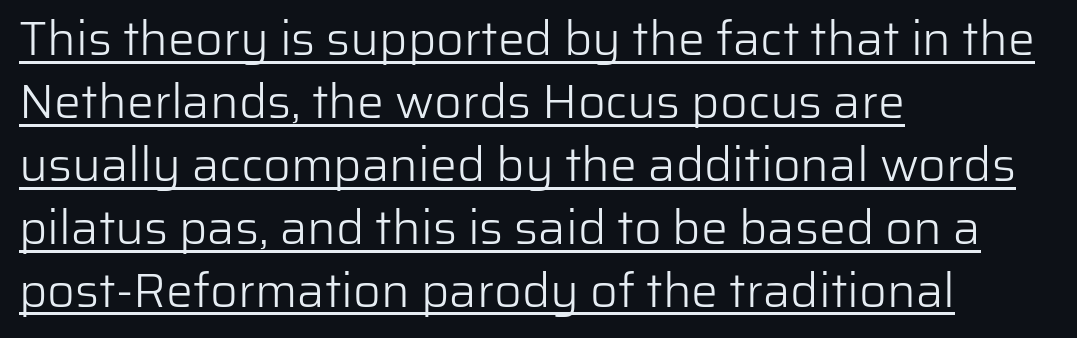
The image shows 48 px light sans-serif type, upright; set left-aligned, normal line spacing (1.31x), normal letter spacing, underlined; low stroke contrast and a medium x-height.
